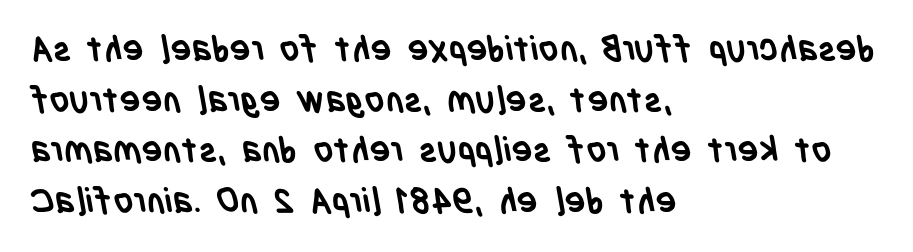
{"serif": "no", "bold": "yes", "weight": "semibold", "width": "condensed", "stroke_contrast": "low", "x_height": "large", "monospaced": "no", "underline": "no", "align": "left", "line_spacing": "normal", "line_spacing_ratio": 1.45, "letter_spacing": "normal", "letter_spacing_em": 0.0, "glyph_px": 35}
